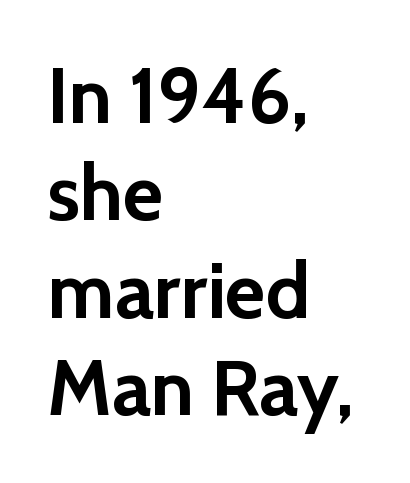
You'd pick this weight for a headline — it's a proper bold. The letterforms sit shoulder to shoulder at normal distance. Is this a fixed-width face? No — the glyphs have proportional, varying widths. No feet cap the strokes, marking this as sans-serif type. Underlining? Definitely not there. Alignment: flush left.
